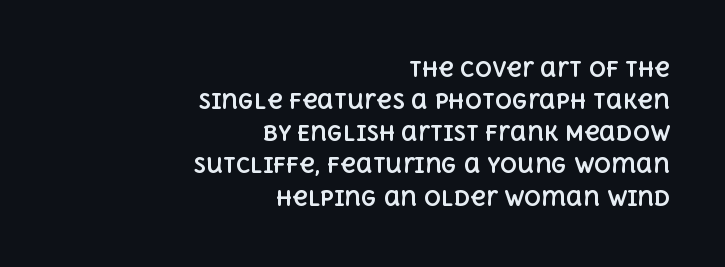
Successive baselines arrive at the customary interval. A flush-right, rag-left setting is used for this passage. Tall strokes in this sample are plumb rather than angled. Compared with an ordinary text face, these strokes are far heavier — a full bold. Only glyphs here, with clear space below each row.
